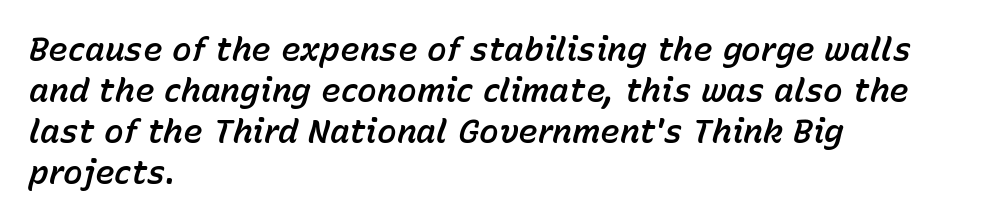
Character widths vary here, with narrow letters taking less room than wide ones. Every character sits at an angle, as italics do. The setting favours the left margin, as ordinary paragraphs usually do. Letter spacing: default.
